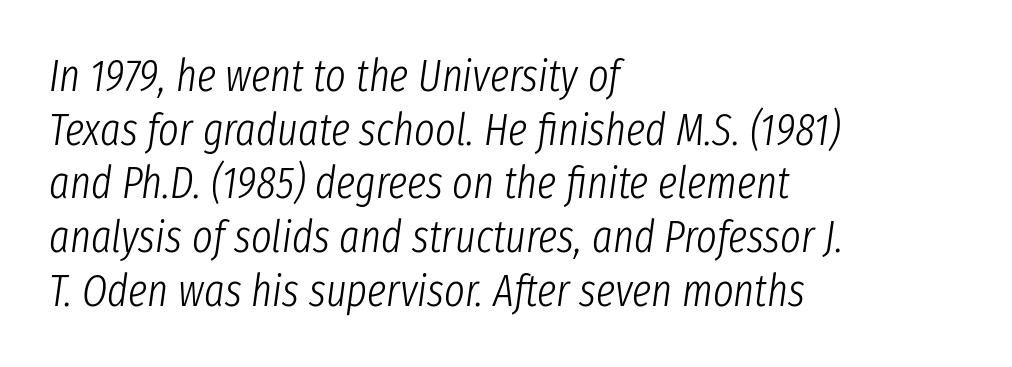
{"italic": "yes", "lean": "right", "slant_degrees": 8, "bold": "no", "weight": "light", "width": "condensed", "stroke_contrast": "low", "x_height": "medium", "monospaced": "no", "underline": "no", "align": "left", "line_spacing_ratio": 1.22, "letter_spacing": "normal", "letter_spacing_em": 0.0, "glyph_px": 44}
